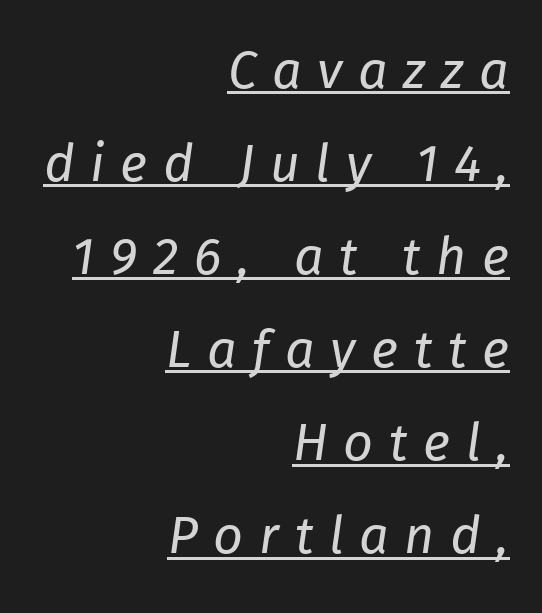
Italic: yes, the glyphs are oblique. In designer terms, the underline attribute is active on this setting. Is this a fixed-width face? No — the glyphs have proportional, varying widths. The letters are spread apart with noticeably loose tracking. Layout note: lines flush right.
